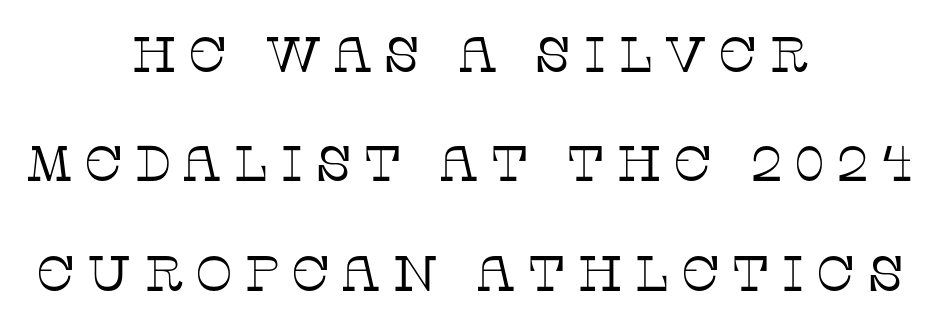
Q: Is the text bold? A: No.
Q: Is the text italic (slanted)? A: No, it is upright.
Q: Is the typeface a serif or a sans-serif typeface? A: Serif.
Q: Is the text underlined? A: No.
Q: How is the paragraph aligned? A: Centered.
Q: Is the spacing between letters normal or unusually wide? A: Unusually wide.
Q: Is the spacing between lines tight, normal or loose? A: Loose.
Q: Width (condensed, normal, or wide)? A: Normal.
Q: Stroke contrast? A: Low.
Q: x-height? A: Large.
Q: Monospaced? A: No.
